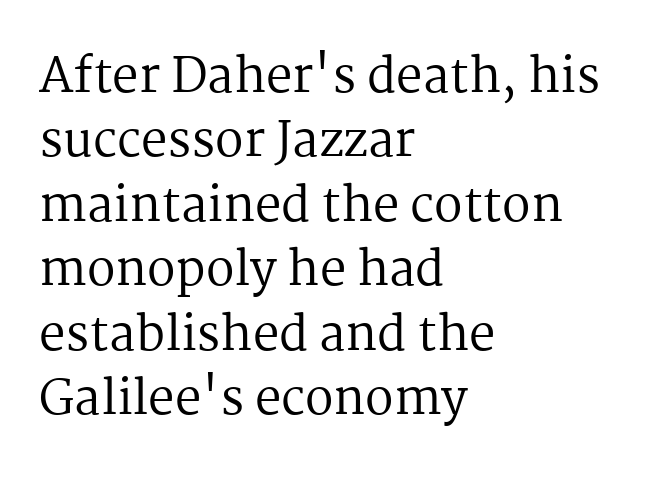
{"serif": "yes", "italic": "no", "bold": "no", "weight": "regular", "width": "normal", "stroke_contrast": "medium", "x_height": "medium", "monospaced": "no", "underline": "no", "align": "left", "line_spacing": "normal", "line_spacing_ratio": 1.37, "letter_spacing": "normal", "letter_spacing_em": 0.0, "glyph_px": 47}
